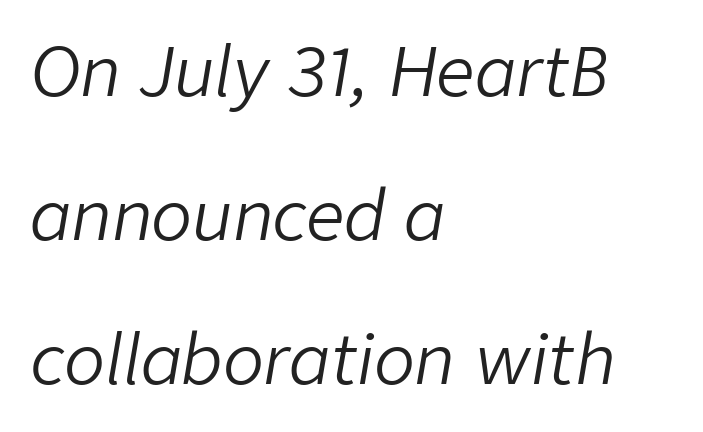
{"italic": "yes", "lean": "right", "slant_degrees": 9, "bold": "no", "weight": "light", "width": "normal", "stroke_contrast": "low", "x_height": "medium", "monospaced": "no", "underline": "no", "align": "left", "line_spacing": "loose", "line_spacing_ratio": 2.12, "letter_spacing": "normal", "letter_spacing_em": 0.0, "glyph_px": 68}
